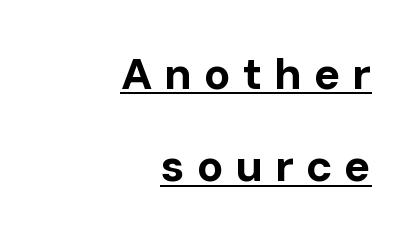
The image shows 44 px bold sans-serif type, upright; set right-aligned, loose line spacing (2.1x), unusually wide letter spacing (+0.27 em), underlined; low stroke contrast and a medium x-height.
